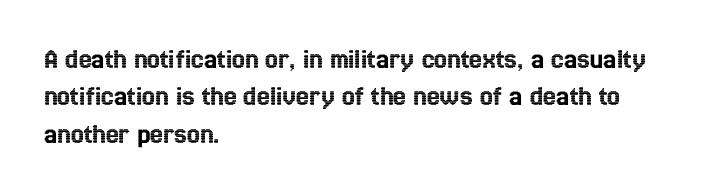
{"italic": "no", "width": "condensed", "x_height": "medium", "monospaced": "no", "underline": "no", "align": "left", "line_spacing": "normal", "line_spacing_ratio": 1.29, "letter_spacing": "normal", "letter_spacing_em": 0.0, "glyph_px": 29}
